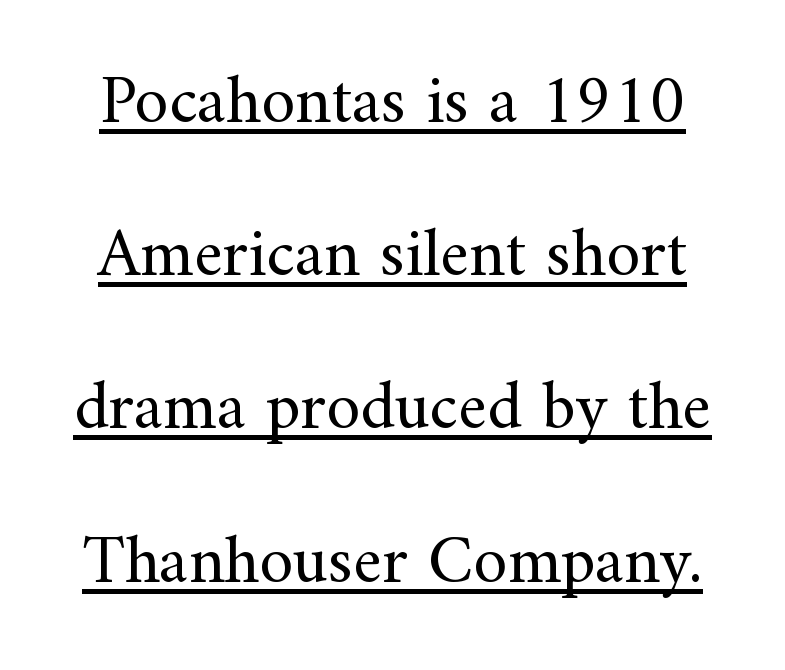
{"serif": "yes", "italic": "no", "bold": "no", "weight": "regular", "width": "normal", "stroke_contrast": "medium", "x_height": "small", "monospaced": "no", "underline": "yes", "align": "center", "line_spacing": "loose", "line_spacing_ratio": 2.22, "letter_spacing": "normal", "letter_spacing_em": 0.0, "glyph_px": 69}
